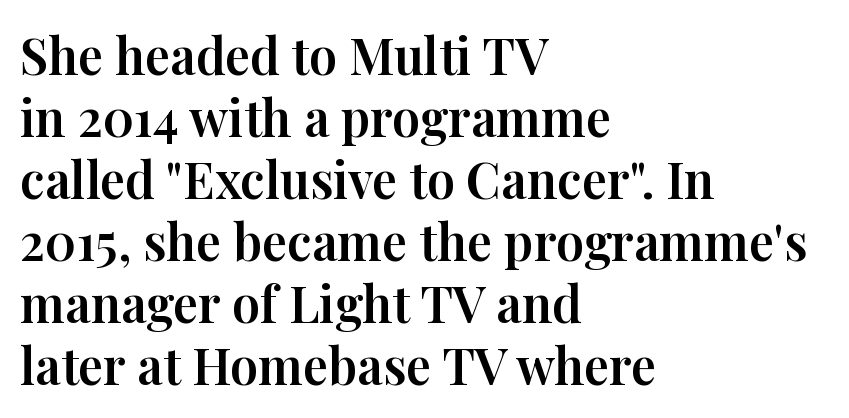
The image shows 50 px serif type, upright; set left-aligned, line spacing 1.24x, normal letter spacing, not underlined; high stroke contrast and a medium x-height.
